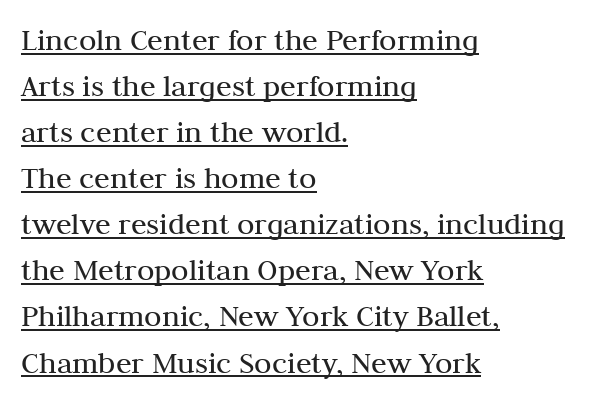
The image shows 32 px regular-weight serif type, upright; set left-aligned, normal line spacing (1.44x), normal letter spacing, underlined; medium stroke contrast and a medium x-height.
